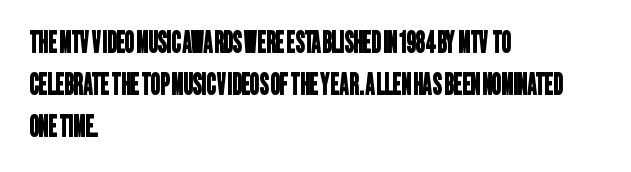
Has an underline been added? It has not. Does the type have serifs? No, each stem ends abruptly. The leading is moderate, giving the passage an even texture. The typesetter chose a ragged-right arrangement here. This sample uses plain, unmodified letter spacing. Looks like regular typesetting: each glyph gets only the width it needs.
